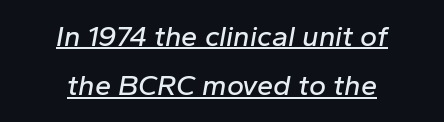
Q: Is the text italic (slanted)? A: Yes, it leans right by about 10 degrees.
Q: Is the text underlined? A: Yes.
Q: How is the paragraph aligned? A: Centered.
Q: Is the spacing between letters normal or unusually wide? A: Normal.
Q: Is the spacing between lines tight, normal or loose? A: Normal.
Q: Width (condensed, normal, or wide)? A: Normal.
Q: Stroke contrast? A: Low.
Q: x-height? A: Medium.
Q: Monospaced? A: No.
